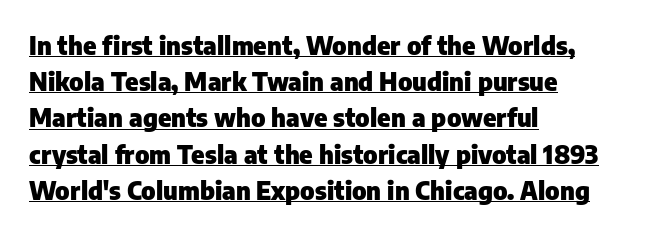
The face used here has the dense, thick strokes of a bold. One glance says typical: line gaps are just what's usual. In terms of posture, this sample is upright. In CSS terms this would be text-align: left.
